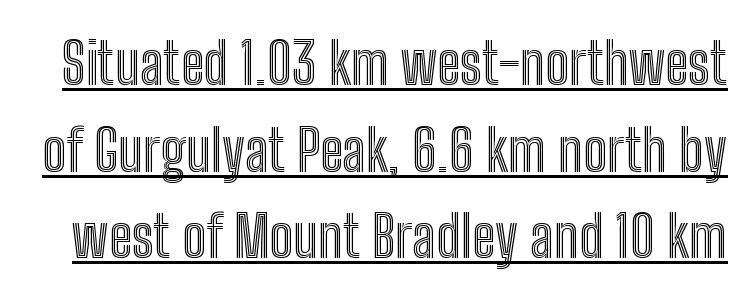
Q: Is the text italic (slanted)? A: No, it is upright.
Q: Is the text underlined? A: Yes.
Q: Is the spacing between letters normal or unusually wide? A: Normal.
Q: Is the spacing between lines tight, normal or loose? A: Normal.
Q: Width (condensed, normal, or wide)? A: Condensed.
Q: x-height? A: Medium.
Q: Monospaced? A: No.
